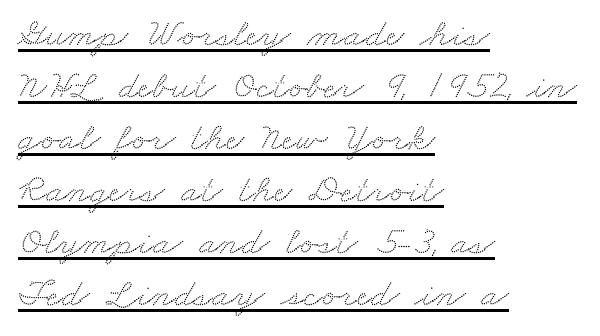
Leading: standard. Spacing verdict: proportional, widths tailored to each character. Decoration check: the copy is underlined. Font category for this specimen: serif.
